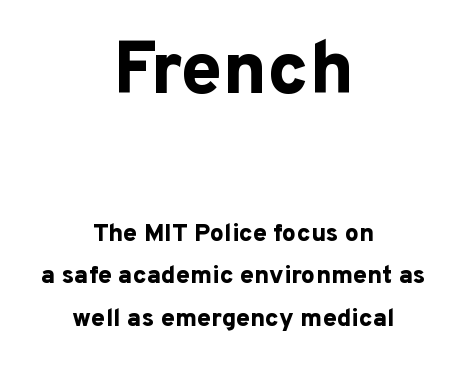
Do the letters lean? They stand straight. The line texture is even and compact thanks to regular tracking. What's the leading like? Ordinary, nothing unusual. Proportional: the letters do not fall into vertical columns. A full-strength bold gives these letters their thick strokes. In this sample the first text group is rendered at the bigger scale.
